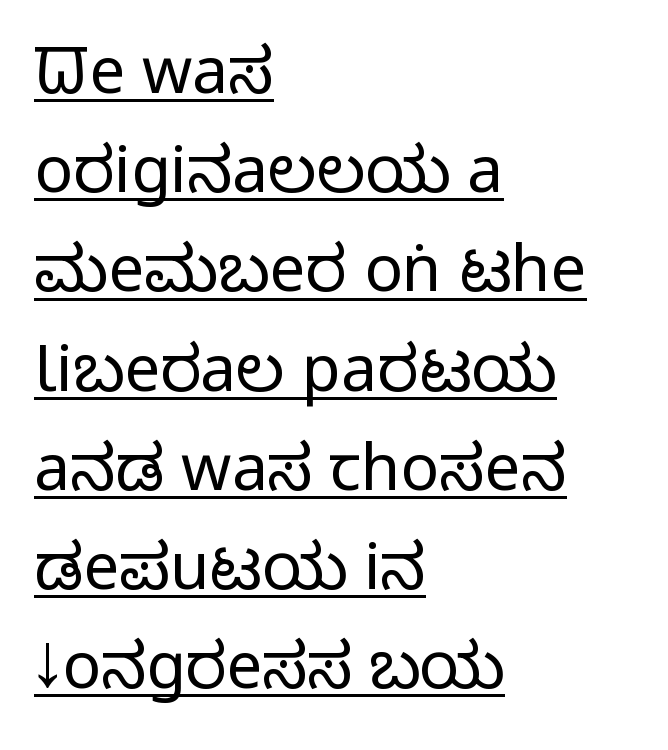
{"serif": "no", "italic": "no", "bold": "no", "weight": "regular", "width": "condensed", "stroke_contrast": "low", "x_height": "large", "monospaced": "no", "underline": "yes", "align": "left", "line_spacing": "normal", "line_spacing_ratio": 1.55, "letter_spacing": "normal", "letter_spacing_em": 0.0, "glyph_px": 64}
